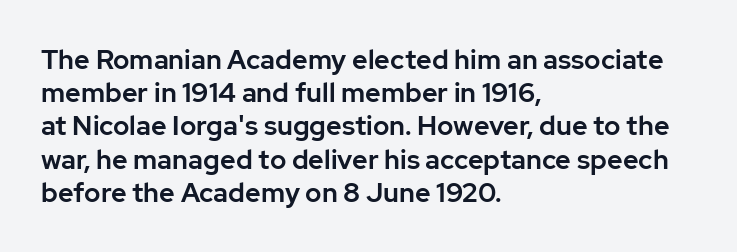
The image shows 27 px text type, upright; set left-aligned, line spacing 1.23x, normal letter spacing, not underlined.
